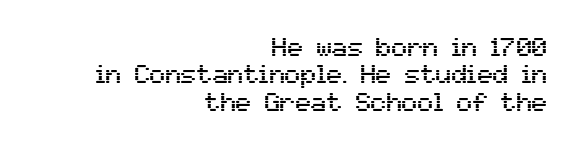
Q: Is the text italic (slanted)? A: No, it is upright.
Q: Is the text underlined? A: No.
Q: How is the paragraph aligned? A: Right-aligned.
Q: Is the spacing between letters normal or unusually wide? A: Normal.
Q: Is the spacing between lines tight, normal or loose? A: Tight.
